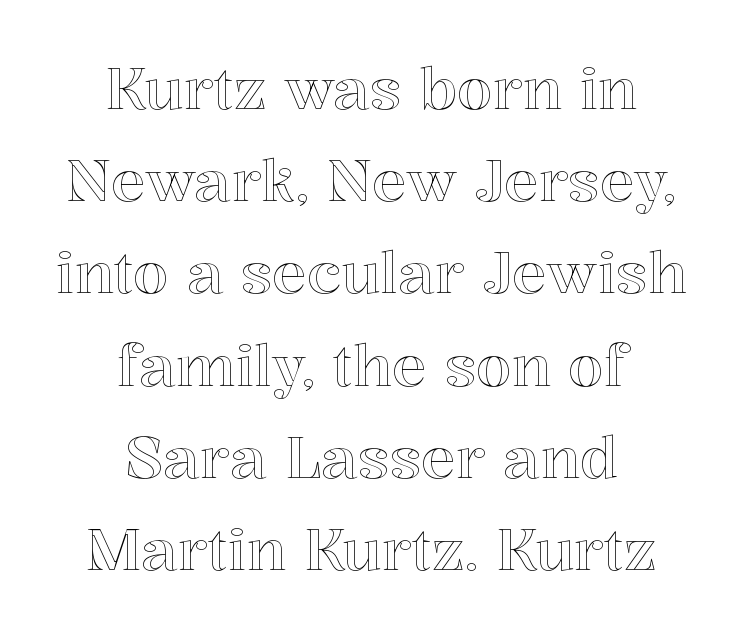
Q: Is the text italic (slanted)? A: No, it is upright.
Q: Is the text underlined? A: No.
Q: How is the paragraph aligned? A: Centered.
Q: Is the spacing between letters normal or unusually wide? A: Normal.
Q: Is the spacing between lines tight, normal or loose? A: Normal.
Q: Width (condensed, normal, or wide)? A: Normal.
Q: x-height? A: Medium.
Q: Monospaced? A: No.
